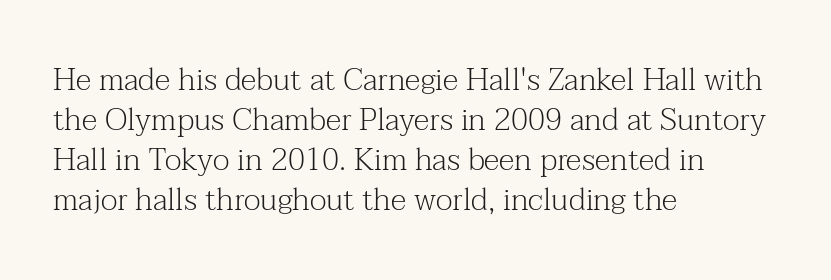
{"serif": "yes", "italic": "no", "bold": "no", "weight": "light", "width": "normal", "stroke_contrast": "medium", "x_height": "medium", "monospaced": "no", "underline": "no", "align": "left", "line_spacing": "normal", "line_spacing_ratio": 1.29, "letter_spacing": "normal", "letter_spacing_em": 0.0, "glyph_px": 31}
